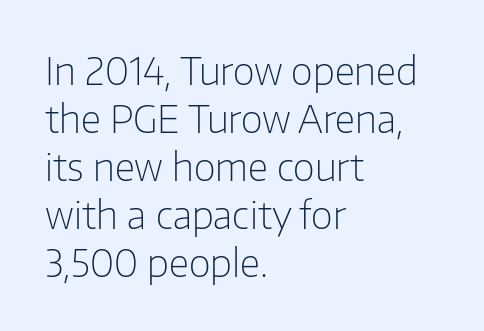
{"serif": "no", "italic": "no", "bold": "no", "weight": "light", "width": "normal", "stroke_contrast": "low", "x_height": "medium", "monospaced": "no", "underline": "no", "align": "left", "line_spacing": "normal", "line_spacing_ratio": 1.26, "letter_spacing": "normal", "letter_spacing_em": 0.0, "glyph_px": 38}
